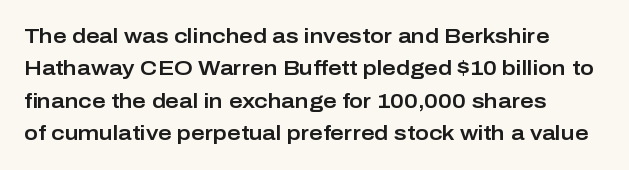
Q: Is the text italic (slanted)? A: No, it is upright.
Q: Is the text underlined? A: No.
Q: How is the paragraph aligned? A: Left-aligned.
Q: Is the spacing between letters normal or unusually wide? A: Normal.
Q: Is the spacing between lines tight, normal or loose? A: Normal.
